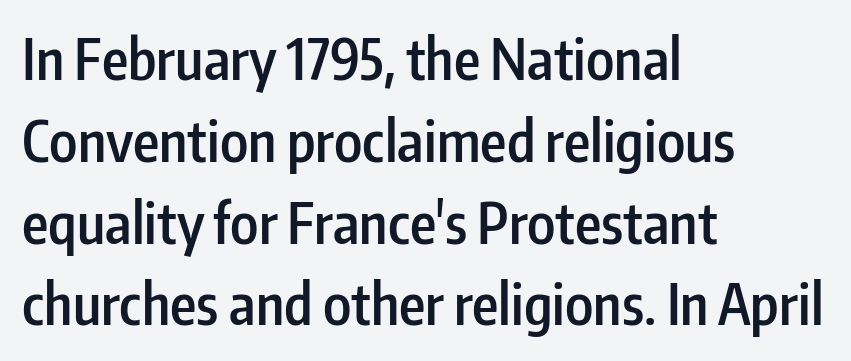
The glyphs in this specimen are sans serif. Vertically, the passage feels balanced, rows spaced as you'd expect. Does extra space separate the letters? No, they use regular spacing. These lines stack with their left ends in a neat column. This is roman type, the default non-slanted kind.
